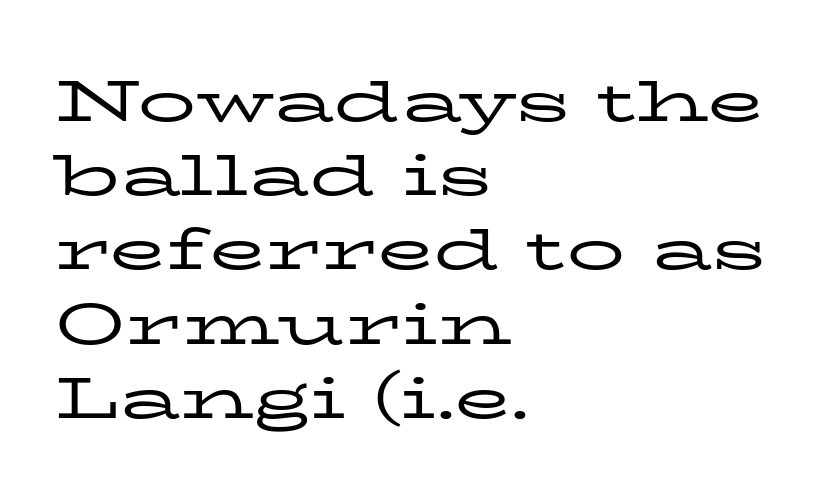
The gap between lines stays unmarked. Summary of vertical rhythm: regular, with standard interline spacing. A typesetter would call this proportional, since set widths differ per character. The face used here is seriffed, in the tradition of book romans. Stems and bowls with no extra thickness — not bold.
